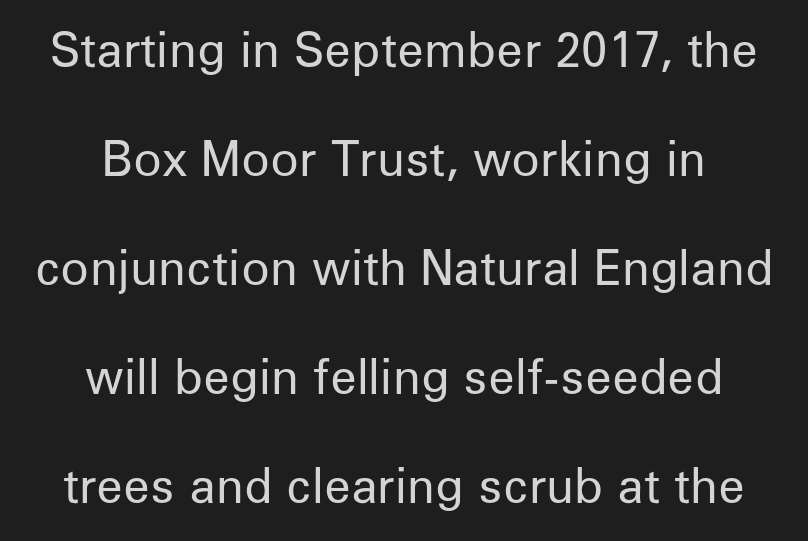
Q: Is the text bold? A: No.
Q: Is the text italic (slanted)? A: No, it is upright.
Q: Is the typeface a serif or a sans-serif typeface? A: Sans-serif.
Q: Is the text underlined? A: No.
Q: How is the paragraph aligned? A: Centered.
Q: Is the spacing between letters normal or unusually wide? A: Normal.
Q: Is the spacing between lines tight, normal or loose? A: Loose.
Q: Width (condensed, normal, or wide)? A: Normal.
Q: Stroke contrast? A: Low.
Q: x-height? A: Medium.
Q: Monospaced? A: No.
